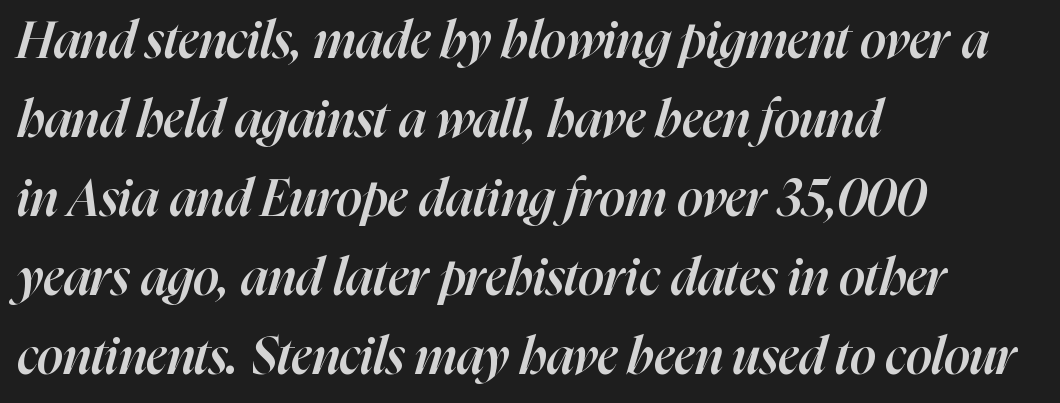
{"italic": "yes", "lean": "right", "slant_degrees": 16, "bold": "semi", "weight": "semibold", "width": "normal", "stroke_contrast": "high", "x_height": "medium", "monospaced": "no", "underline": "no", "align": "left", "line_spacing": "normal", "line_spacing_ratio": 1.55, "letter_spacing": "normal", "letter_spacing_em": 0.0, "glyph_px": 51}
